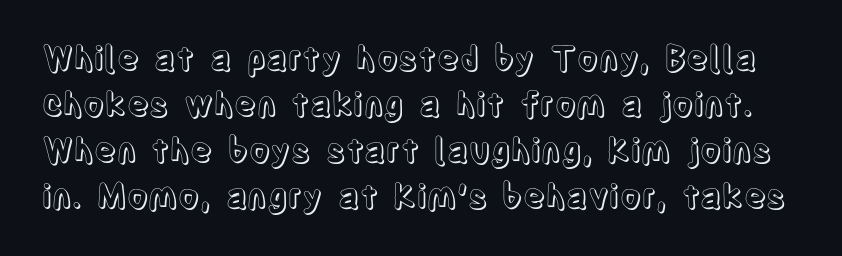
The image shows 33 px condensed type, upright; set normal line spacing (1.39x), normal letter spacing, not underlined; a large x-height.
